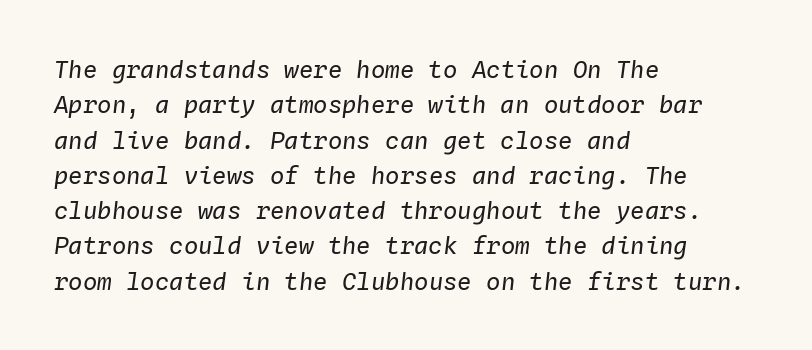
{"italic": "yes", "lean": "right", "slant_degrees": 4, "bold": "no", "underline": "no", "align": "left", "line_spacing": "normal", "line_spacing_ratio": 1.47, "letter_spacing": "normal", "letter_spacing_em": 0.0, "glyph_px": 24}
